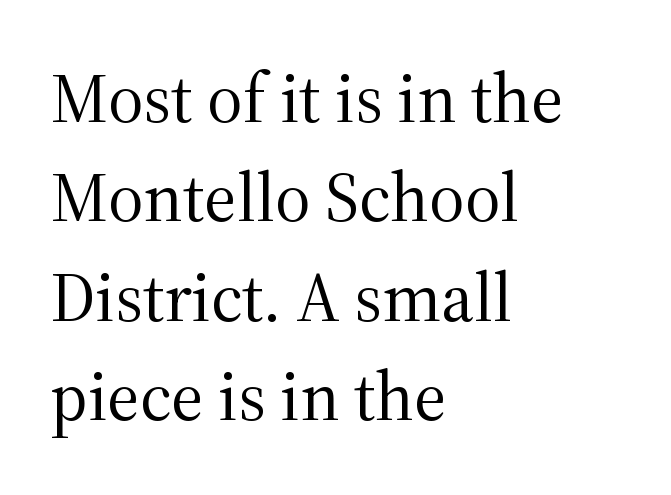
{"serif": "yes", "italic": "no", "bold": "no", "weight": "regular", "width": "normal", "stroke_contrast": "medium", "x_height": "medium", "monospaced": "no", "underline": "no", "align": "left", "line_spacing": "normal", "line_spacing_ratio": 1.44, "letter_spacing": "normal", "letter_spacing_em": 0.0, "glyph_px": 69}
